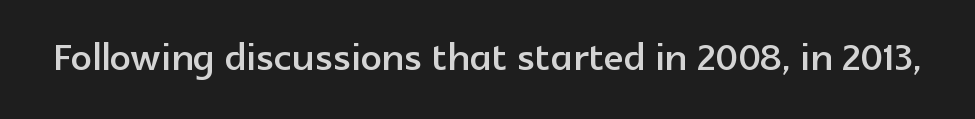
{"serif": "no", "italic": "no", "width": "normal", "x_height": "medium", "monospaced": "no", "underline": "no", "letter_spacing": "normal", "letter_spacing_em": 0.0, "glyph_px": 52}
